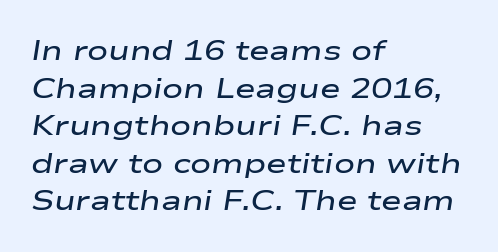
Q: Is the text bold? A: Semi-bold.
Q: Is the text italic (slanted)? A: Yes, it leans right by about 9 degrees.
Q: Is the text underlined? A: No.
Q: How is the paragraph aligned? A: Left-aligned.
Q: Is the spacing between letters normal or unusually wide? A: Normal.
Q: Is the spacing between lines tight, normal or loose? A: Normal.
Q: Width (condensed, normal, or wide)? A: Wide.
Q: Stroke contrast? A: Low.
Q: x-height? A: Medium.
Q: Monospaced? A: No.
